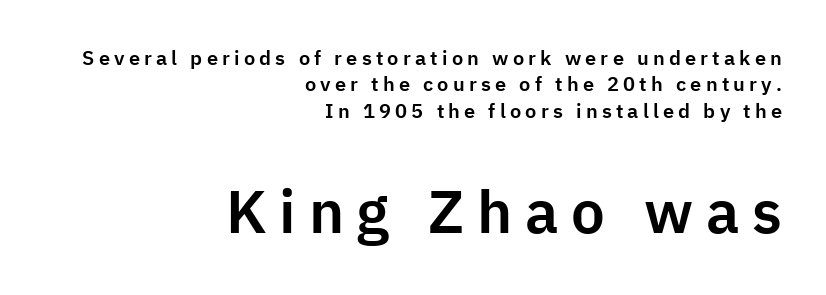
Is the block centered? No — it sits flush against the right margin. A typesetter would call this proportional, since set widths differ per character. In terms of letterspacing, this is a distinctly airy, spread setting. No feet cap the strokes, marking this as sans-serif type. Bigger letters appear in the bottom chunk; the top chunk is reduced. No italicization has been applied; the sample stays upright.
